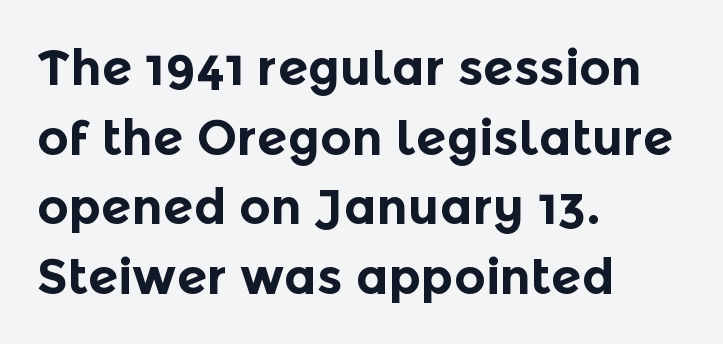
The image shows 49 px bold sans-serif type, upright; set left-aligned, normal line spacing (1.42x), normal letter spacing, not underlined; a medium x-height.
